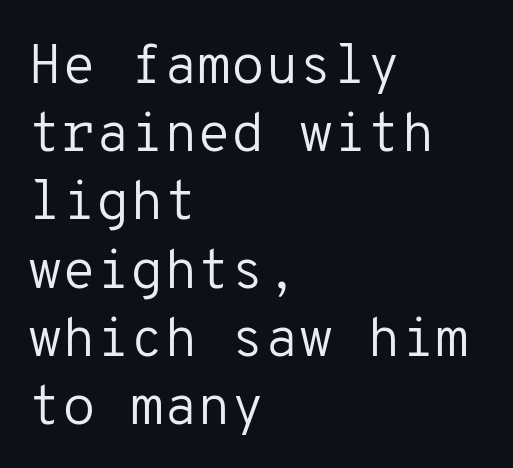
Q: Is the text bold? A: No.
Q: Is the text italic (slanted)? A: No, it is upright.
Q: Is the typeface a serif or a sans-serif typeface? A: Sans-serif.
Q: Is the text underlined? A: No.
Q: How is the paragraph aligned? A: Left-aligned.
Q: Is the spacing between letters normal or unusually wide? A: Normal.
Q: Width (condensed, normal, or wide)? A: Normal.
Q: Stroke contrast? A: Low.
Q: x-height? A: Medium.
Q: Monospaced? A: Yes.
